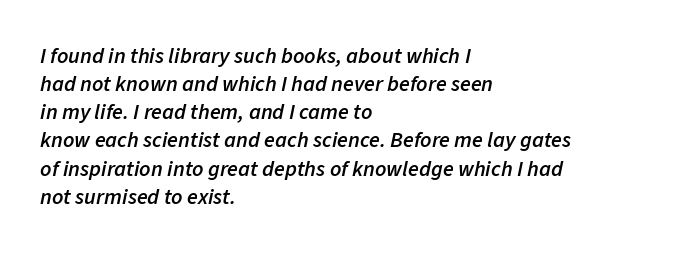
The space between consecutive lines is moderate. Where is the straight margin? On the left. The passage shown is semibold, sitting just below true bold. The passage shown is not underscored anywhere.
